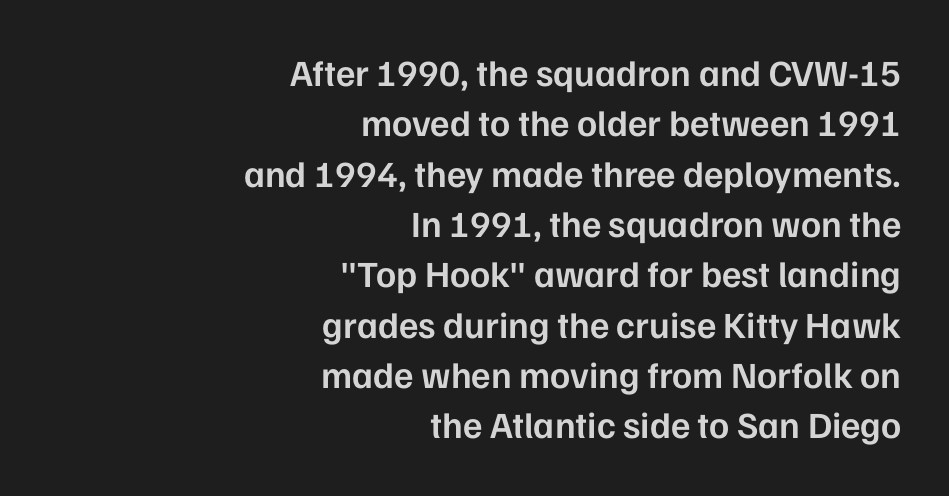
The image shows 37 px semibold sans-serif type, upright; set right-aligned, normal line spacing (1.36x), normal letter spacing, not underlined; low stroke contrast and a medium x-height.
